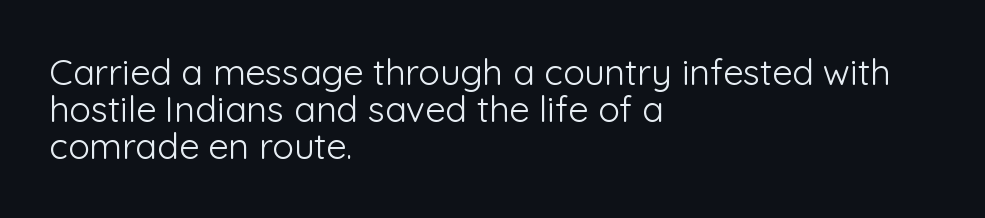
Q: Is the text bold? A: No.
Q: Is the text italic (slanted)? A: No, it is upright.
Q: Is the typeface a serif or a sans-serif typeface? A: Sans-serif.
Q: Is the text underlined? A: No.
Q: How is the paragraph aligned? A: Left-aligned.
Q: Is the spacing between letters normal or unusually wide? A: Normal.
Q: Is the spacing between lines tight, normal or loose? A: Tight.
Q: Width (condensed, normal, or wide)? A: Normal.
Q: Stroke contrast? A: Low.
Q: x-height? A: Medium.
Q: Monospaced? A: No.
